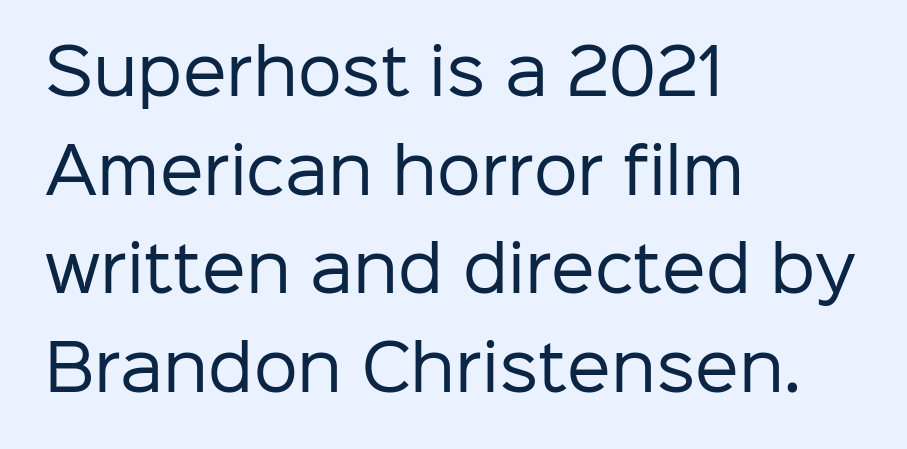
Glyph-to-glyph distance matches everyday printed text. Only glyphs here, with clear space below each row. This sample uses a sans-serif face. Baseline-to-baseline distance is the conventional proportion of letter height. Here the designer chose a conventional face with non-uniform glyph widths. Is the type heavy? It reads as light-to-regular instead.
